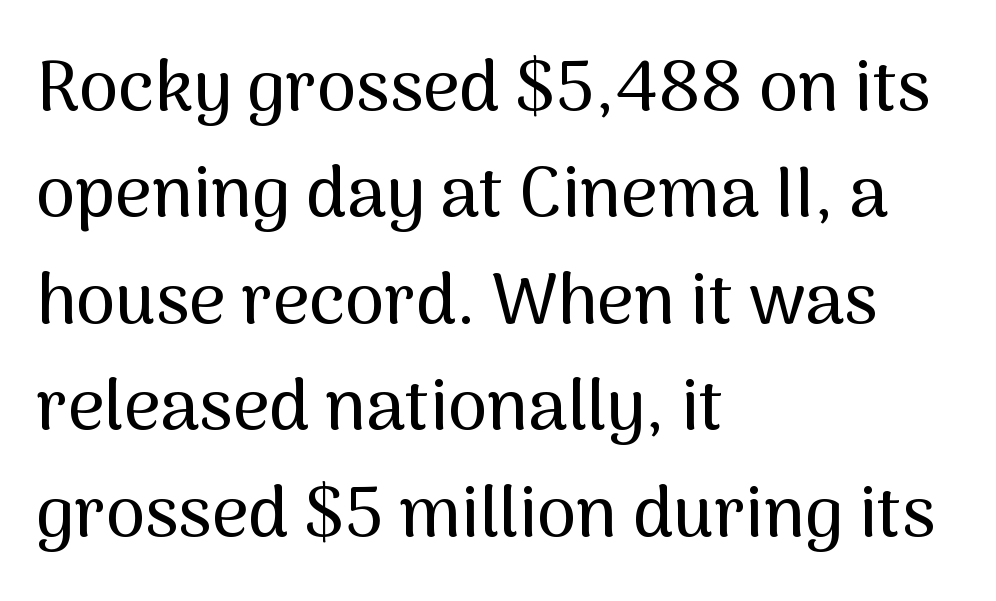
The image shows 71 px sans-serif type, upright; set left-aligned, normal line spacing (1.5x), normal letter spacing, not underlined; medium stroke contrast and a medium x-height.
